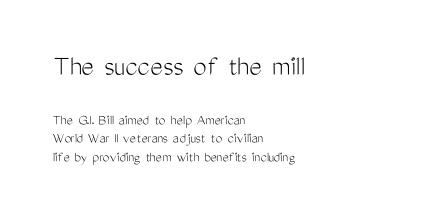
{"serif": "no", "italic": "no", "bold": "no", "weight": "light", "width": "condensed", "stroke_contrast": "medium", "x_height": "medium", "monospaced": "no", "underline": "no", "align": "left", "line_spacing_ratio": 1.23, "letter_spacing": "normal", "letter_spacing_em": 0.0, "larger_block": "first", "size_ratio": 2.0, "glyph_px": 30}
